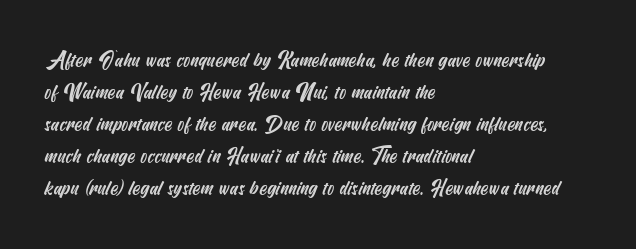
Q: Is the text underlined? A: No.
Q: How is the paragraph aligned? A: Left-aligned.
Q: Is the spacing between letters normal or unusually wide? A: Normal.
Q: Is the spacing between lines tight, normal or loose? A: Normal.
